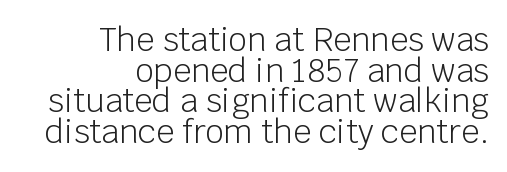
The image shows 32 px light sans-serif type, upright; set right-aligned, tight line spacing (0.96x), normal letter spacing, not underlined; low stroke contrast and a large x-height.
